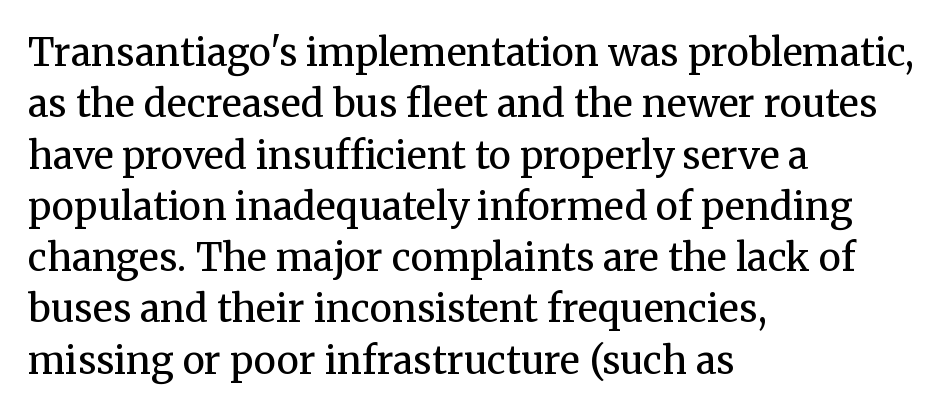
{"serif": "yes", "italic": "no", "bold": "no", "weight": "regular", "width": "normal", "stroke_contrast": "medium", "x_height": "medium", "monospaced": "no", "underline": "no", "align": "left", "line_spacing": "normal", "line_spacing_ratio": 1.35, "letter_spacing": "normal", "letter_spacing_em": 0.0, "glyph_px": 38}
